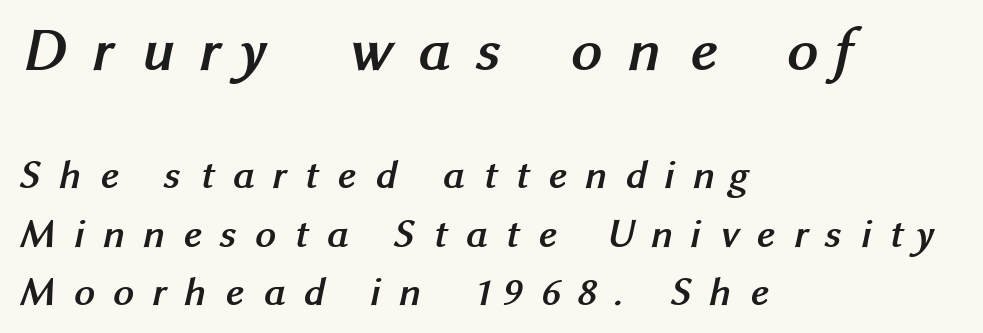
{"serif": "no", "bold": "yes", "weight": "semibold", "width": "normal", "stroke_contrast": "medium", "x_height": "medium", "monospaced": "no", "underline": "no", "align": "left", "line_spacing": "normal", "line_spacing_ratio": 1.42, "letter_spacing": "wide", "letter_spacing_em": 0.44, "larger_block": "first", "size_ratio": 1.49, "glyph_px": 61}
